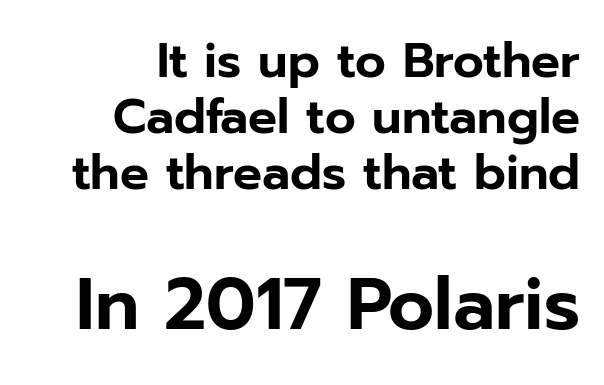
Q: Is the text italic (slanted)? A: No, it is upright.
Q: Is the typeface a serif or a sans-serif typeface? A: Sans-serif.
Q: Is the text underlined? A: No.
Q: How is the paragraph aligned? A: Right-aligned.
Q: Is the spacing between letters normal or unusually wide? A: Normal.
Q: Which block of text is set in a larger size, the first (top) or the second (bottom)? A: The second (bottom) one.
Q: Width (condensed, normal, or wide)? A: Normal.
Q: Stroke contrast? A: Low.
Q: x-height? A: Medium.
Q: Monospaced? A: No.
